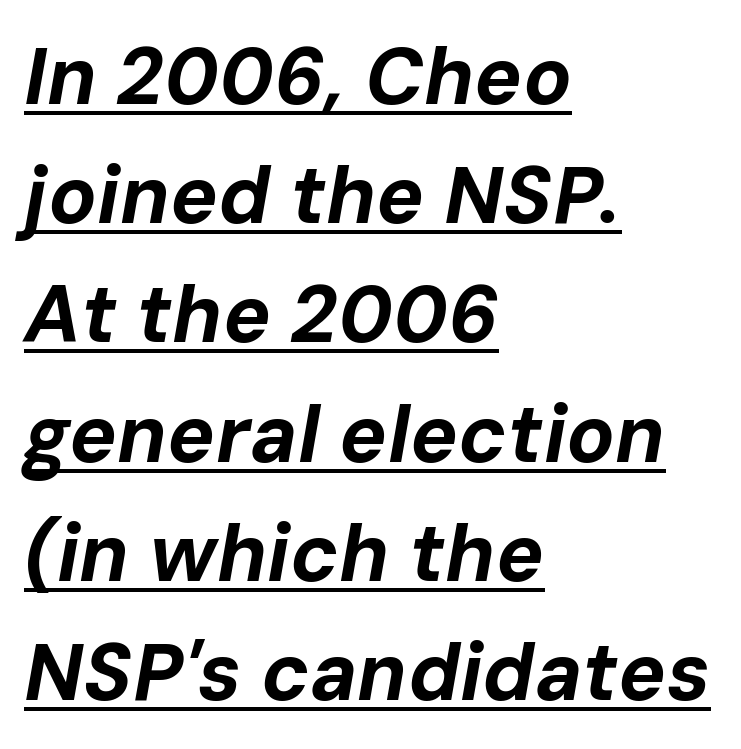
{"italic": "yes", "lean": "right", "slant_degrees": 10, "bold": "yes", "weight": "bold", "width": "normal", "stroke_contrast": "low", "x_height": "medium", "monospaced": "no", "underline": "yes", "align": "left", "line_spacing": "normal", "line_spacing_ratio": 1.49, "letter_spacing": "normal", "letter_spacing_em": 0.0, "glyph_px": 80}
